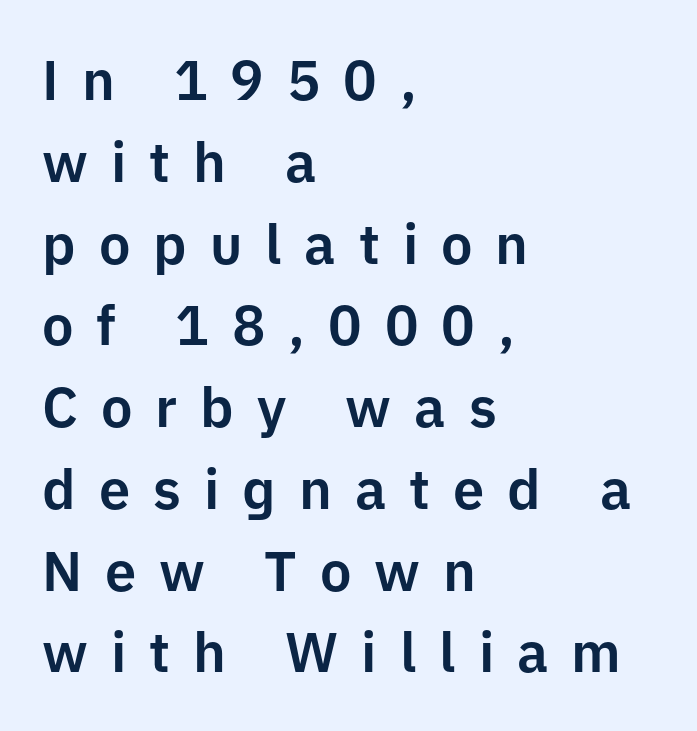
Q: Is the text italic (slanted)? A: No, it is upright.
Q: Is the typeface a serif or a sans-serif typeface? A: Sans-serif.
Q: Is the text underlined? A: No.
Q: How is the paragraph aligned? A: Left-aligned.
Q: Is the spacing between letters normal or unusually wide? A: Unusually wide.
Q: Is the spacing between lines tight, normal or loose? A: Normal.
Q: Width (condensed, normal, or wide)? A: Normal.
Q: Stroke contrast? A: Low.
Q: x-height? A: Medium.
Q: Monospaced? A: No.
